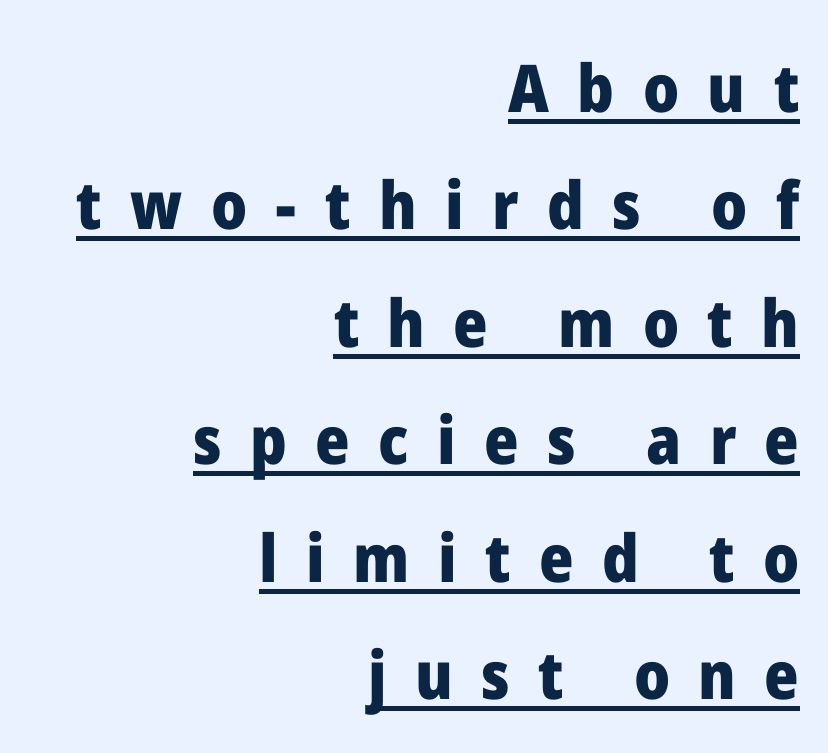
{"serif": "no", "italic": "no", "bold": "yes", "weight": "heavy", "width": "normal", "stroke_contrast": "low", "x_height": "medium", "monospaced": "no", "underline": "yes", "align": "right", "line_spacing_ratio": 1.78, "letter_spacing": "wide", "letter_spacing_em": 0.43, "glyph_px": 66}
